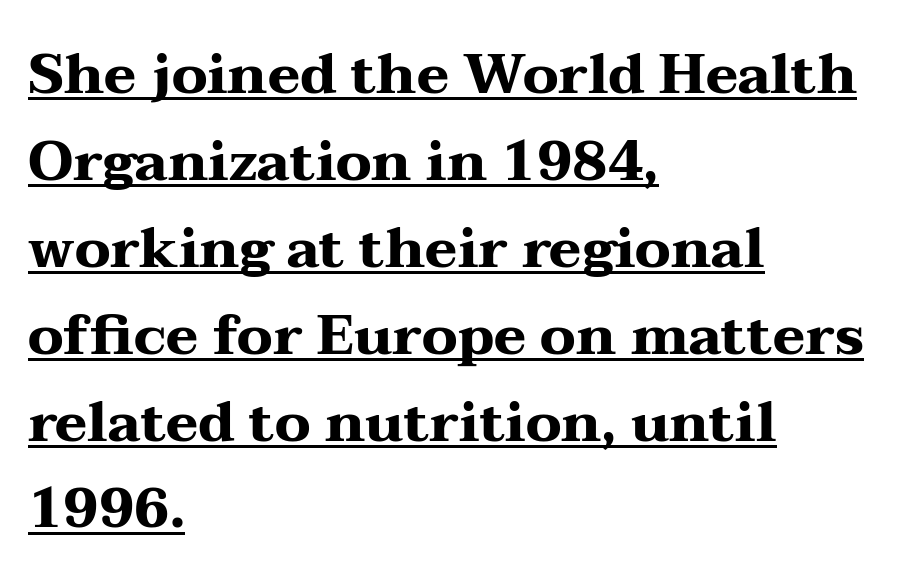
Q: Is the text bold? A: Yes.
Q: Is the text italic (slanted)? A: No, it is upright.
Q: Is the typeface a serif or a sans-serif typeface? A: Serif.
Q: Is the text underlined? A: Yes.
Q: How is the paragraph aligned? A: Left-aligned.
Q: Is the spacing between letters normal or unusually wide? A: Normal.
Q: Is the spacing between lines tight, normal or loose? A: Normal.
Q: Width (condensed, normal, or wide)? A: Wide.
Q: Stroke contrast? A: Medium.
Q: x-height? A: Medium.
Q: Monospaced? A: No.
